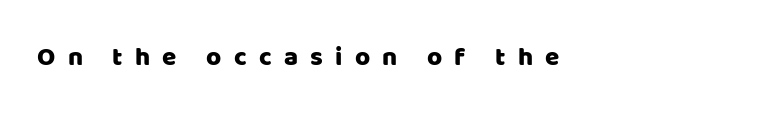
Q: Is the text italic (slanted)? A: No, it is upright.
Q: Is the text underlined? A: No.
Q: How is the paragraph aligned? A: Left-aligned.
Q: Is the spacing between letters normal or unusually wide? A: Unusually wide.
